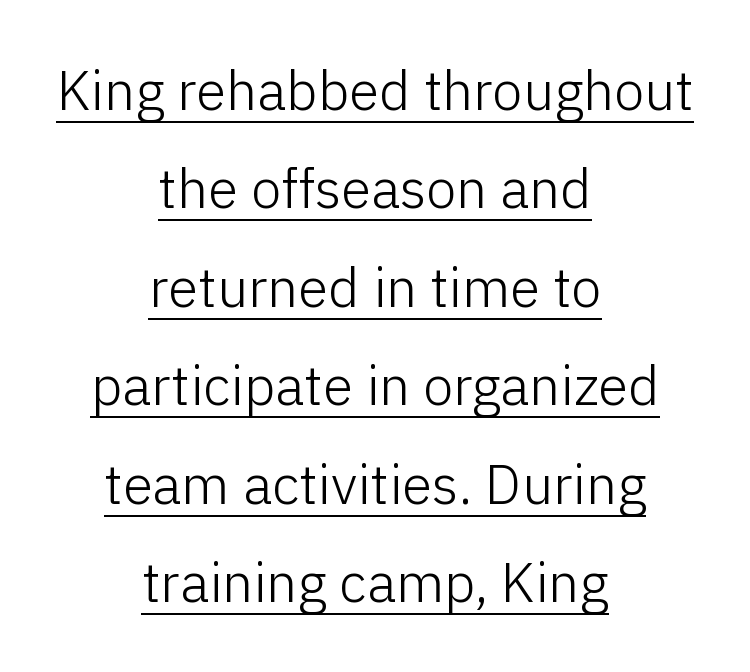
{"serif": "no", "italic": "no", "bold": "no", "weight": "light", "width": "normal", "stroke_contrast": "low", "x_height": "medium", "monospaced": "no", "underline": "yes", "align": "center", "line_spacing_ratio": 1.79, "letter_spacing": "normal", "letter_spacing_em": 0.0, "glyph_px": 55}
